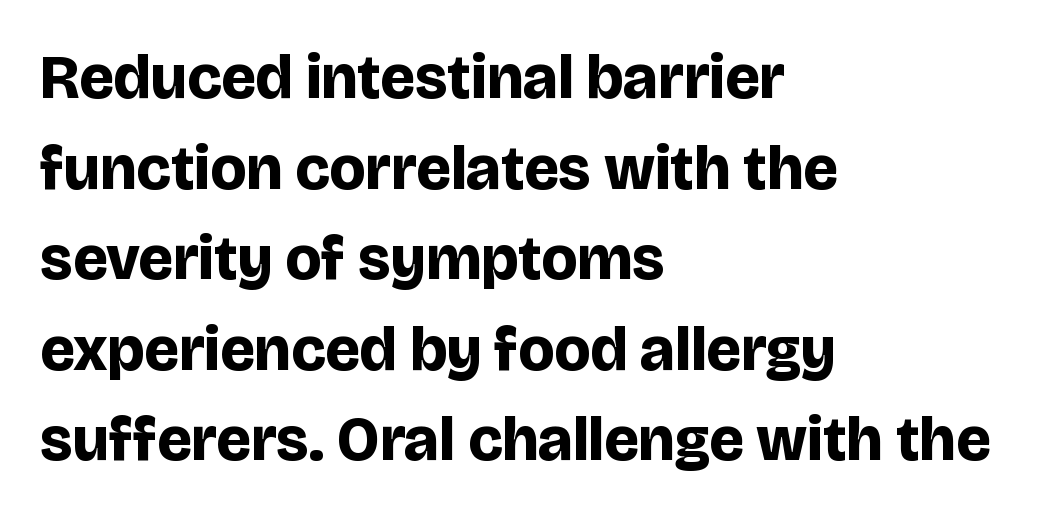
The image shows 62 px bold sans-serif type, upright; set left-aligned, normal line spacing (1.46x), normal letter spacing, not underlined; low stroke contrast and a large x-height.
